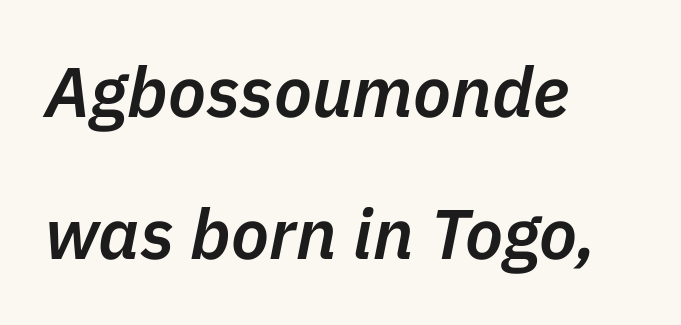
{"italic": "yes", "lean": "right", "slant_degrees": 11, "bold": "semi", "weight": "semibold", "width": "normal", "stroke_contrast": "low", "x_height": "medium", "monospaced": "no", "underline": "no", "align": "left", "line_spacing": "loose", "line_spacing_ratio": 2.03, "letter_spacing": "normal", "letter_spacing_em": 0.0, "glyph_px": 70}
